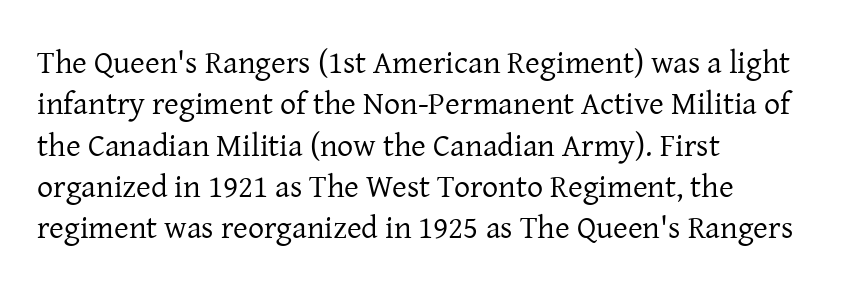
The image shows 32 px regular-weight serif type, upright; set left-aligned, normal line spacing (1.29x), normal letter spacing, not underlined; low stroke contrast and a medium x-height.
